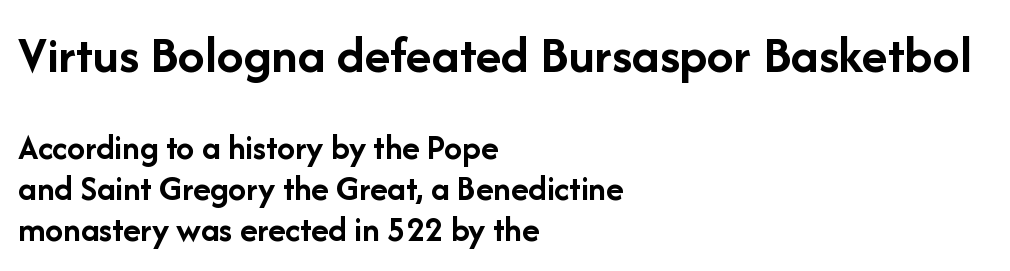
The image shows 54 px semibold sans-serif type, upright; set left-aligned, tight line spacing (1.14x), normal letter spacing, not underlined; the first (top) block is 1.5x larger; low stroke contrast and a medium x-height.
